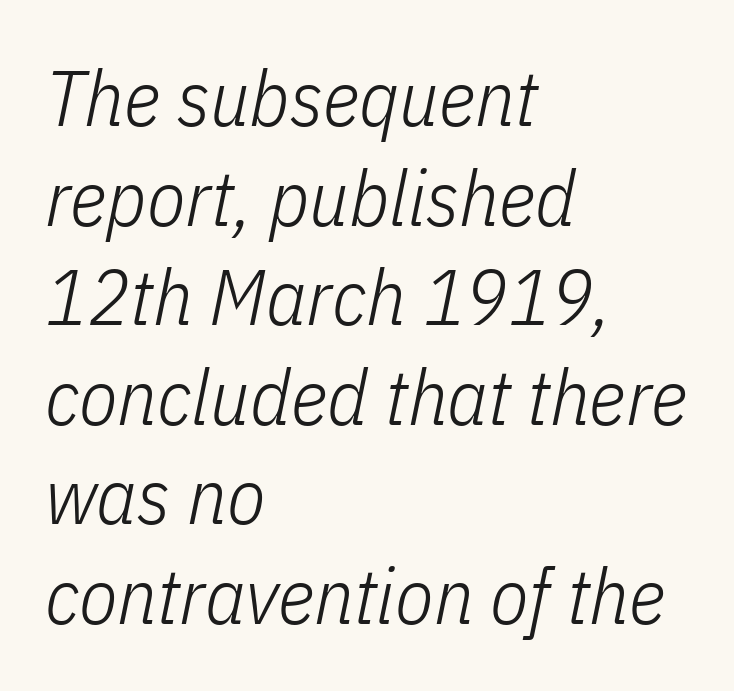
Q: Is the text bold? A: No.
Q: Is the text italic (slanted)? A: Yes, it leans right by about 11 degrees.
Q: Is the text underlined? A: No.
Q: How is the paragraph aligned? A: Left-aligned.
Q: Is the spacing between letters normal or unusually wide? A: Normal.
Q: Is the spacing between lines tight, normal or loose? A: Normal.
Q: Width (condensed, normal, or wide)? A: Condensed.
Q: Stroke contrast? A: Low.
Q: x-height? A: Medium.
Q: Monospaced? A: No.
